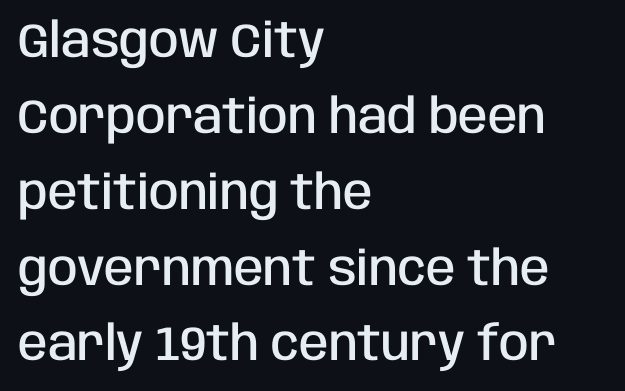
What kind of face is this? One without serifs — a sans. Quick note: not italic, upright. Glyph-to-glyph distance matches everyday printed text. A typesetter would call this proportional, since set widths differ per character. Successive baselines arrive at the customary interval. Compared with a centered layout, this one pins lines to the left instead.
